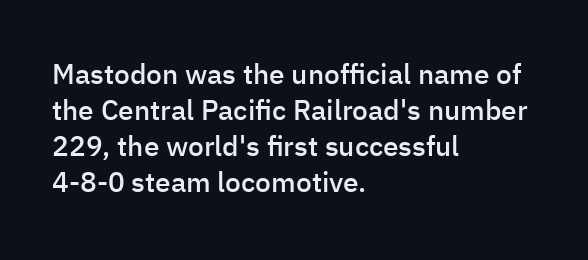
The image shows 28 px semibold sans-serif type, upright; set left-aligned, normal line spacing (1.29x), normal letter spacing, not underlined; low stroke contrast and a medium x-height.
